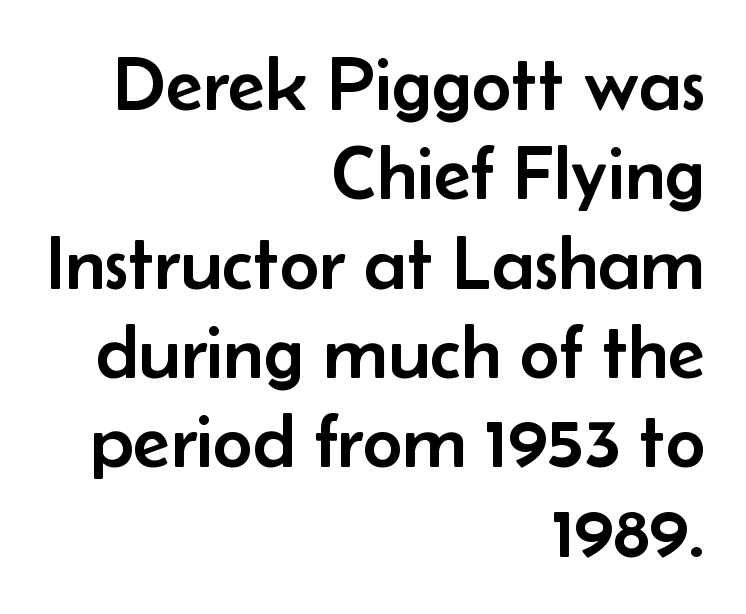
Q: Is the text italic (slanted)? A: No, it is upright.
Q: Is the typeface a serif or a sans-serif typeface? A: Sans-serif.
Q: Is the text underlined? A: No.
Q: How is the paragraph aligned? A: Right-aligned.
Q: Is the spacing between letters normal or unusually wide? A: Normal.
Q: Width (condensed, normal, or wide)? A: Normal.
Q: Stroke contrast? A: Low.
Q: x-height? A: Small.
Q: Monospaced? A: No.
